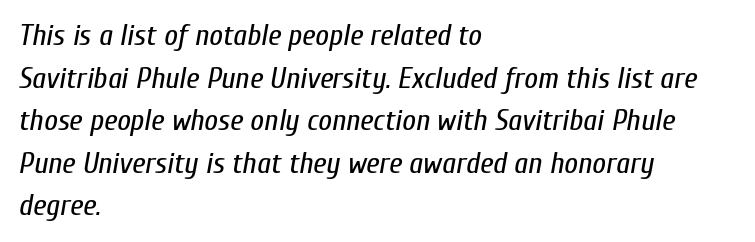
The image shows 30 px regular-weight, condensed type, italic (leaning right); set left-aligned, normal line spacing (1.42x), normal letter spacing, not underlined; low stroke contrast and a medium x-height.
